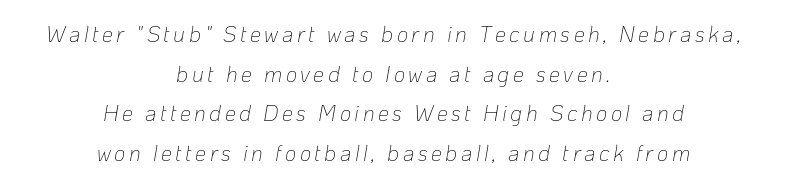
{"italic": "yes", "lean": "right", "slant_degrees": 10, "bold": "no", "underline": "no", "align": "center", "line_spacing_ratio": 1.8, "glyph_px": 22}
